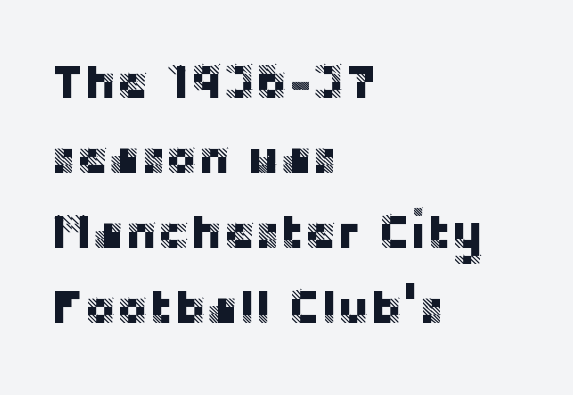
Q: Is the text italic (slanted)? A: No, it is upright.
Q: Is the typeface a serif or a sans-serif typeface? A: Sans-serif.
Q: Is the text underlined? A: No.
Q: How is the paragraph aligned? A: Left-aligned.
Q: Is the spacing between letters normal or unusually wide? A: Normal.
Q: Is the spacing between lines tight, normal or loose? A: Normal.
Q: Width (condensed, normal, or wide)? A: Normal.
Q: Stroke contrast? A: Low.
Q: x-height? A: Large.
Q: Monospaced? A: No.
